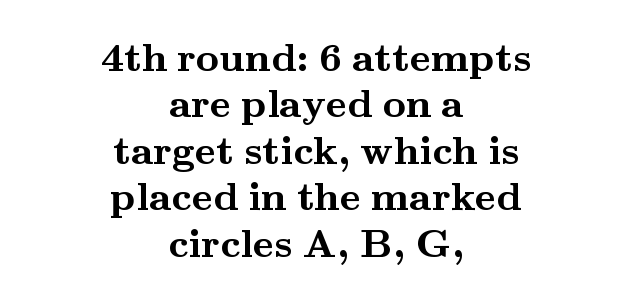
{"serif": "yes", "italic": "no", "bold": "yes", "weight": "semibold", "width": "wide", "stroke_contrast": "medium", "x_height": "small", "monospaced": "no", "underline": "no", "align": "center", "line_spacing_ratio": 1.16, "letter_spacing": "normal", "letter_spacing_em": 0.0, "glyph_px": 40}
